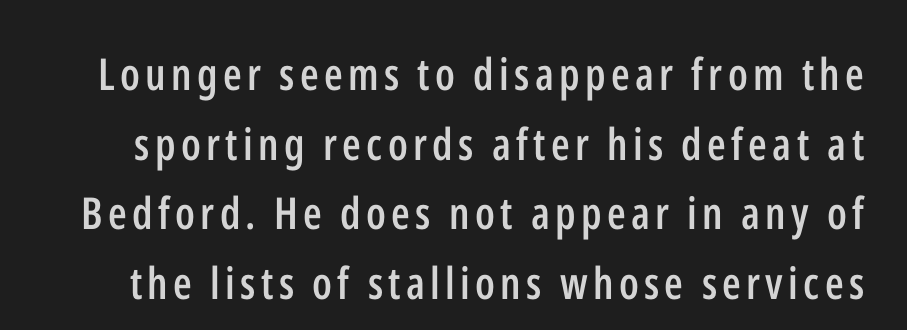
The image shows 44 px semibold, condensed sans-serif type, upright; set normal line spacing (1.58x), not underlined; low stroke contrast and a medium x-height.
